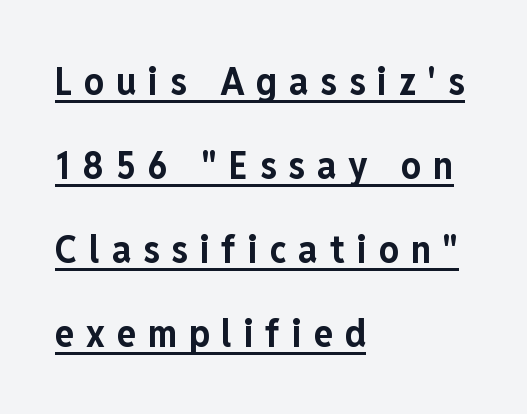
Q: Is the text bold? A: Yes.
Q: Is the text italic (slanted)? A: No, it is upright.
Q: Is the typeface a serif or a sans-serif typeface? A: Sans-serif.
Q: Is the text underlined? A: Yes.
Q: How is the paragraph aligned? A: Left-aligned.
Q: Is the spacing between letters normal or unusually wide? A: Unusually wide.
Q: Is the spacing between lines tight, normal or loose? A: Loose.
Q: Width (condensed, normal, or wide)? A: Condensed.
Q: Stroke contrast? A: Low.
Q: x-height? A: Medium.
Q: Monospaced? A: No.
